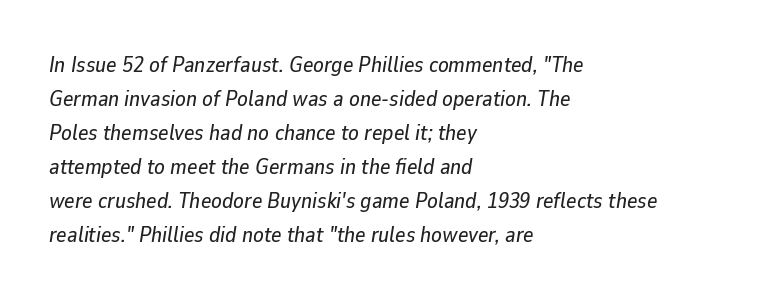
Q: Is the text italic (slanted)? A: Yes, it leans right by about 9 degrees.
Q: Is the text underlined? A: No.
Q: How is the paragraph aligned? A: Left-aligned.
Q: Is the spacing between letters normal or unusually wide? A: Normal.
Q: Is the spacing between lines tight, normal or loose? A: Normal.
